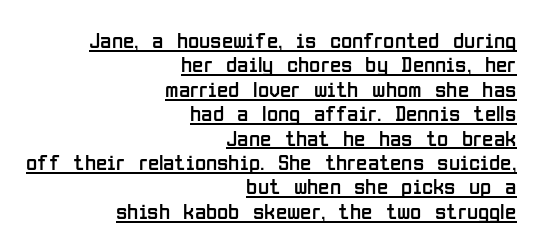
Q: Is the text bold? A: No.
Q: Is the text italic (slanted)? A: No, it is upright.
Q: Is the text underlined? A: Yes.
Q: How is the paragraph aligned? A: Right-aligned.
Q: Is the spacing between letters normal or unusually wide? A: Normal.
Q: Is the spacing between lines tight, normal or loose? A: Tight.
